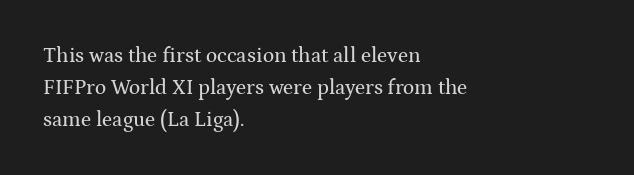
Q: Is the text italic (slanted)? A: No, it is upright.
Q: Is the text underlined? A: No.
Q: How is the paragraph aligned? A: Left-aligned.
Q: Is the spacing between letters normal or unusually wide? A: Normal.
Q: Is the spacing between lines tight, normal or loose? A: Normal.
